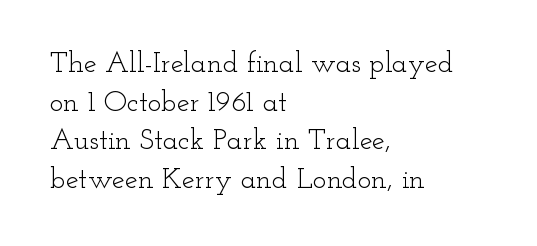
Note the varied advance widths — an 'i' is clearly narrower than an 'm'. If you drew a line through each stem, it would be perfectly vertical. Weight: regular or lighter. Leading: standard. Little horizontal feet cap the strokes, marking this as serif type.
